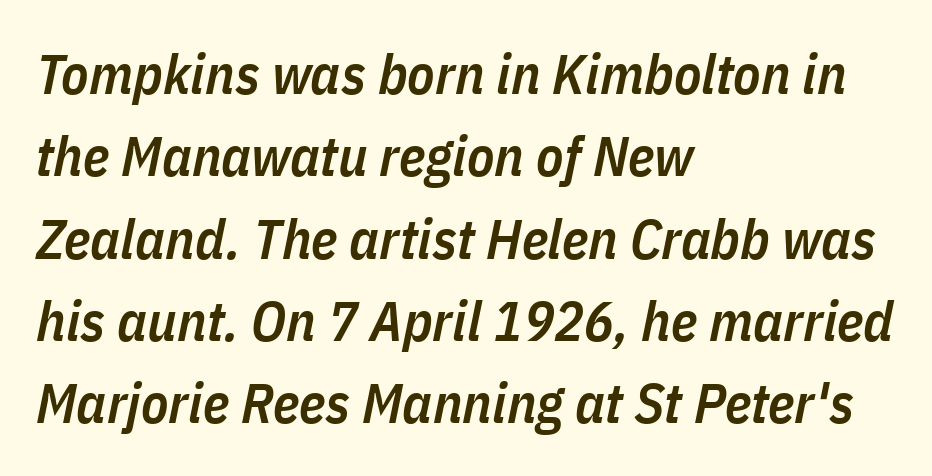
Q: Is the text bold? A: Semi-bold.
Q: Is the text italic (slanted)? A: Yes, it leans right by about 11 degrees.
Q: Is the text underlined? A: No.
Q: How is the paragraph aligned? A: Left-aligned.
Q: Is the spacing between letters normal or unusually wide? A: Normal.
Q: Is the spacing between lines tight, normal or loose? A: Normal.
Q: Width (condensed, normal, or wide)? A: Condensed.
Q: Stroke contrast? A: Low.
Q: x-height? A: Medium.
Q: Monospaced? A: No.
